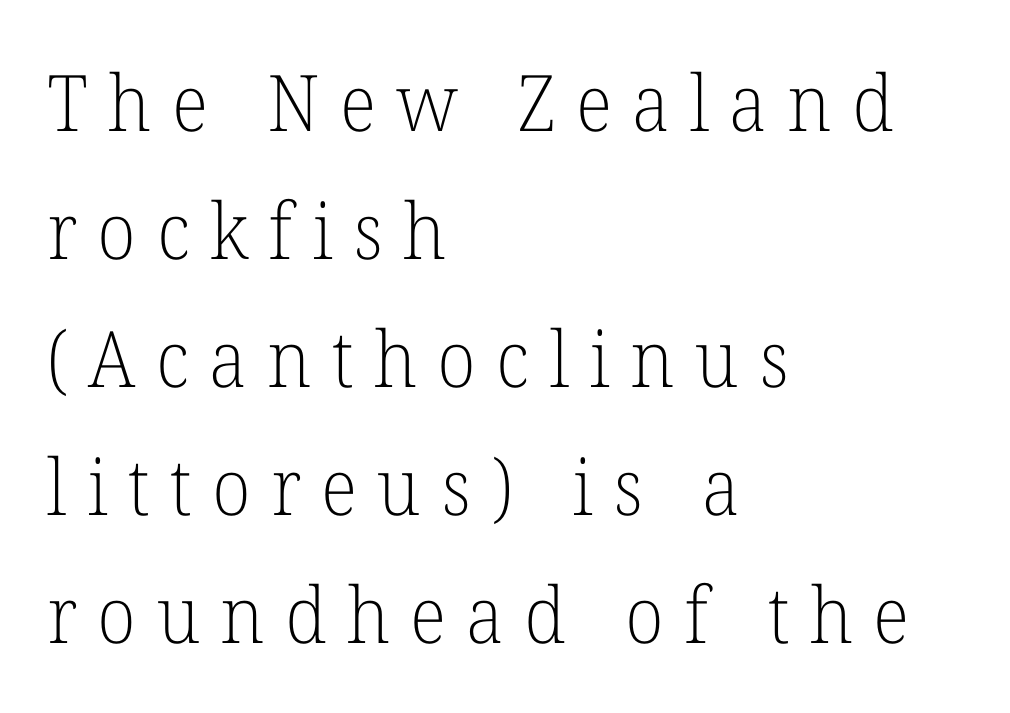
{"serif": "yes", "italic": "no", "bold": "no", "weight": "light", "width": "normal", "stroke_contrast": "low", "x_height": "medium", "monospaced": "no", "underline": "no", "align": "left", "line_spacing": "normal", "line_spacing_ratio": 1.64, "letter_spacing": "wide", "letter_spacing_em": 0.26, "glyph_px": 78}
